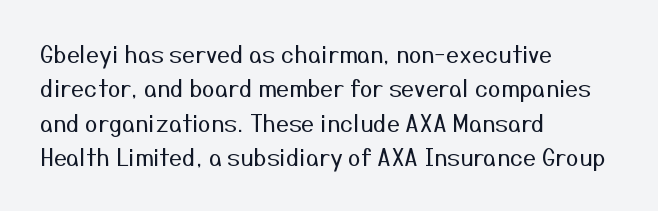
The image shows 23 px text type, upright; set left-aligned, normal line spacing (1.49x), normal letter spacing, not underlined.
